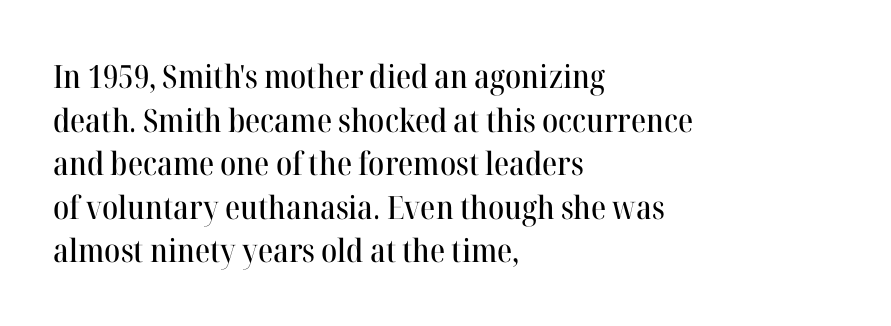
The strip under each line holds only bare page. Think of a printed novel: that variable character pitch is what you see here. Notice how descenders clear the ascenders below comfortably — that's standard leading. The setting favours the left margin, as ordinary paragraphs usually do. This rendering employs a face with finishing strokes, i.e., a serif.
